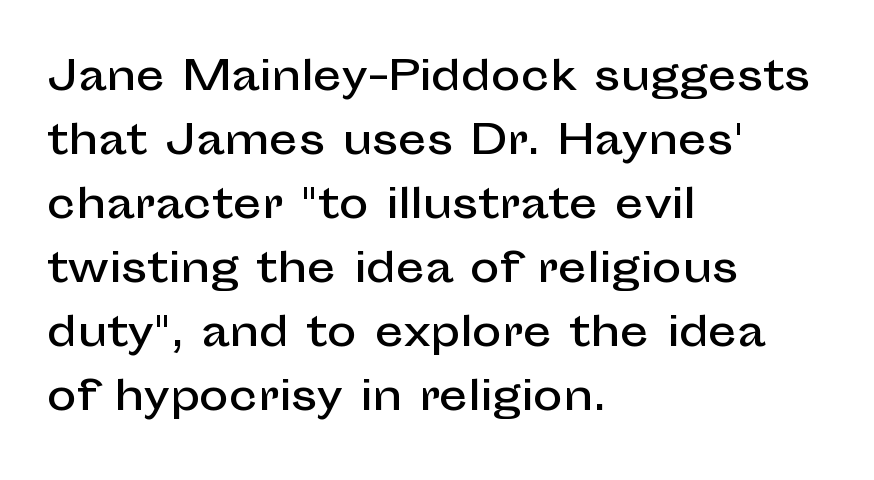
{"serif": "no", "italic": "no", "width": "normal", "stroke_contrast": "low", "x_height": "medium", "monospaced": "no", "underline": "no", "align": "left", "line_spacing": "normal", "line_spacing_ratio": 1.6, "letter_spacing": "normal", "letter_spacing_em": 0.0, "glyph_px": 40}
